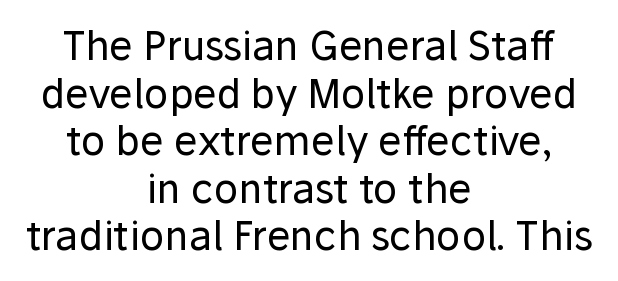
Letters rest on an invisible, unmarked baseline. Stroke terminals: plain, sans-serif. Style check: upright. There is no visible air inserted between adjacent glyphs.
